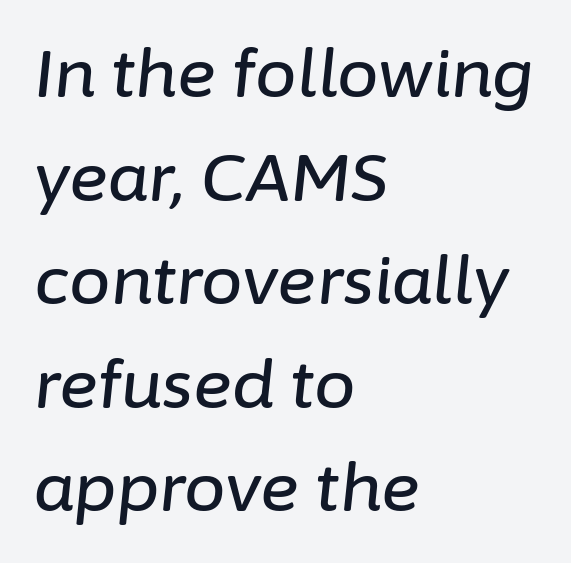
Q: Is the text italic (slanted)? A: Yes, it leans right by about 6 degrees.
Q: Is the text underlined? A: No.
Q: How is the paragraph aligned? A: Left-aligned.
Q: Is the spacing between letters normal or unusually wide? A: Normal.
Q: Is the spacing between lines tight, normal or loose? A: Normal.
Q: Width (condensed, normal, or wide)? A: Normal.
Q: Stroke contrast? A: Low.
Q: x-height? A: Medium.
Q: Monospaced? A: No.
